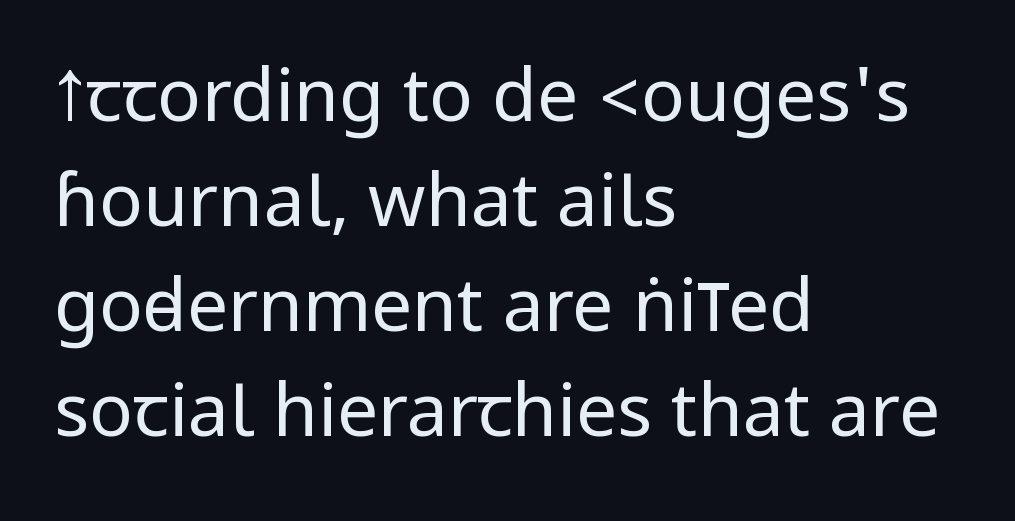
The image shows 73 px regular-weight, condensed sans-serif type, upright; set left-aligned, normal line spacing (1.44x), normal letter spacing, not underlined; low stroke contrast.
